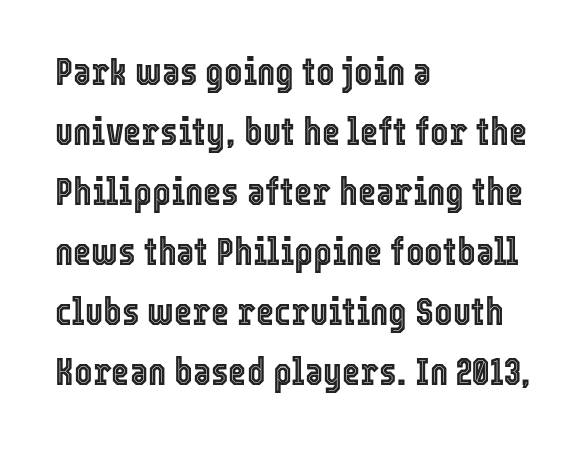
Q: Is the text italic (slanted)? A: No, it is upright.
Q: Is the text underlined? A: No.
Q: How is the paragraph aligned? A: Left-aligned.
Q: Is the spacing between letters normal or unusually wide? A: Normal.
Q: Is the spacing between lines tight, normal or loose? A: Normal.
Q: Width (condensed, normal, or wide)? A: Condensed.
Q: x-height? A: Medium.
Q: Monospaced? A: No.
